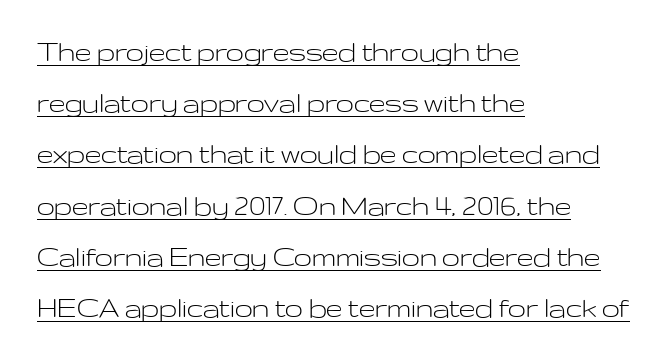
A roman cut, with each character standing at attention. This sample keeps an unexceptional amount of space between lines. Note the varied advance widths — an 'i' is clearly narrower than an 'm'. Which margin do the lines hug? The left one — the right edge is uneven.
